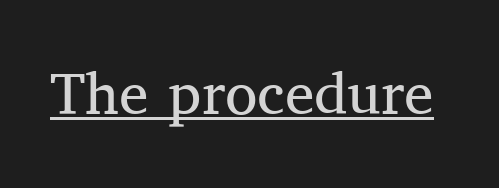
{"serif": "yes", "italic": "no", "bold": "no", "weight": "regular", "width": "normal", "stroke_contrast": "medium", "x_height": "medium", "monospaced": "no", "underline": "yes", "letter_spacing": "normal", "letter_spacing_em": 0.0, "glyph_px": 59}
